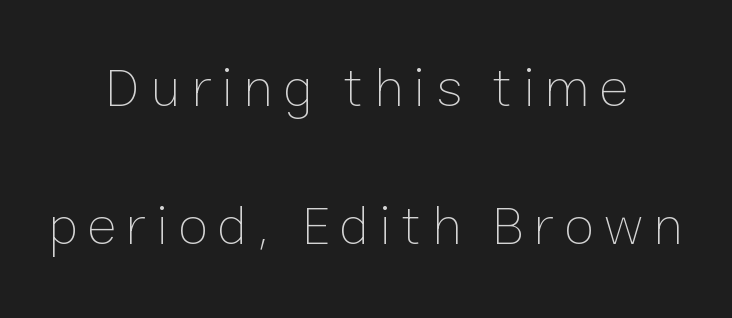
The image shows 56 px thin type, upright; set centered, loose line spacing (2.47x), not underlined; low stroke contrast and a medium x-height.
